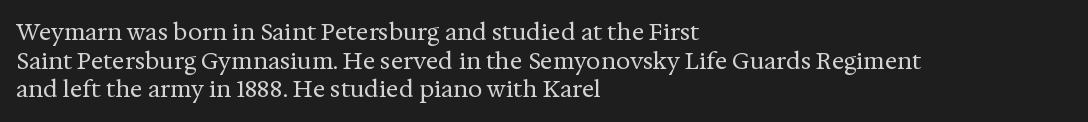
The lines sit at an ordinary, default distance from one another. The text block is weighted toward the left margin, trailing off unevenly rightward. Tracking value appears to be zero — textbook default spacing. Has an underline been added? It has not. Stroke mass is kept to a normal reading level or below.
